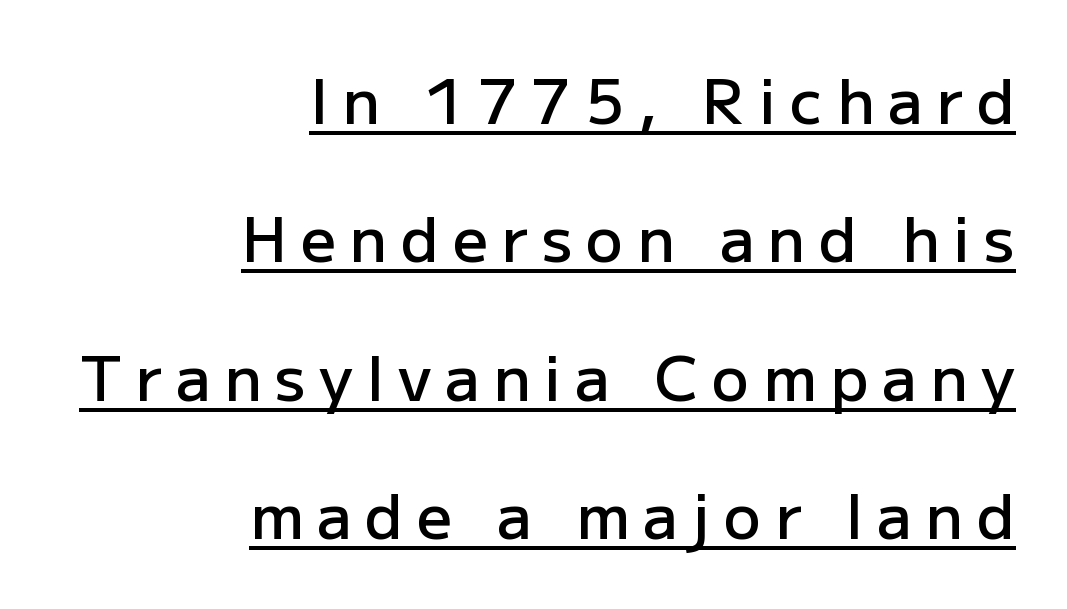
{"serif": "no", "italic": "no", "bold": "semi", "weight": "semibold", "width": "normal", "stroke_contrast": "low", "x_height": "medium", "monospaced": "no", "underline": "yes", "align": "right", "line_spacing": "loose", "line_spacing_ratio": 2.23, "letter_spacing": "wide", "letter_spacing_em": 0.22, "glyph_px": 62}
